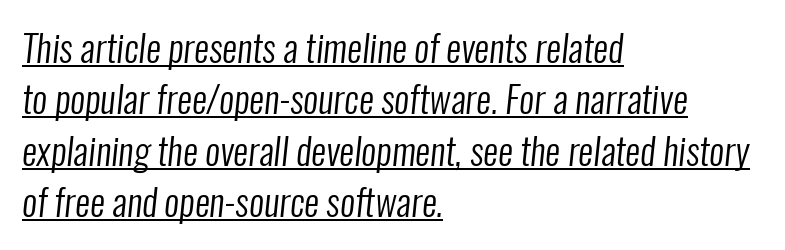
Typeset ragged right — the left edge is the straight one. Note the varied advance widths — an 'i' is clearly narrower than an 'm'. The font sits on the lighter half of the weight spectrum, regular included. Between one letter and the next there's only the usual sliver of space.
